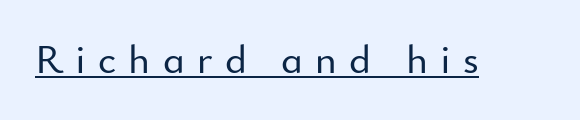
Q: Is the text italic (slanted)? A: No, it is upright.
Q: Is the typeface a serif or a sans-serif typeface? A: Sans-serif.
Q: Is the text underlined? A: Yes.
Q: Is the spacing between letters normal or unusually wide? A: Unusually wide.
Q: Width (condensed, normal, or wide)? A: Normal.
Q: Stroke contrast? A: Low.
Q: x-height? A: Small.
Q: Monospaced? A: No.
